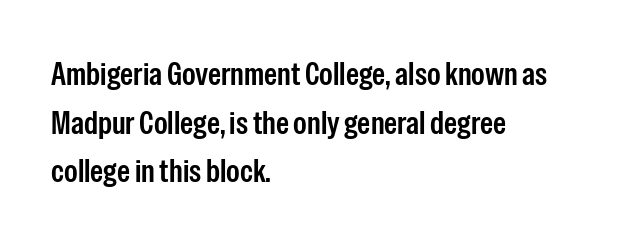
Q: Is the text bold? A: Semi-bold.
Q: Is the text italic (slanted)? A: No, it is upright.
Q: Is the typeface a serif or a sans-serif typeface? A: Sans-serif.
Q: Is the text underlined? A: No.
Q: How is the paragraph aligned? A: Left-aligned.
Q: Is the spacing between letters normal or unusually wide? A: Normal.
Q: Is the spacing between lines tight, normal or loose? A: Normal.
Q: Width (condensed, normal, or wide)? A: Condensed.
Q: Stroke contrast? A: Low.
Q: x-height? A: Medium.
Q: Monospaced? A: No.
